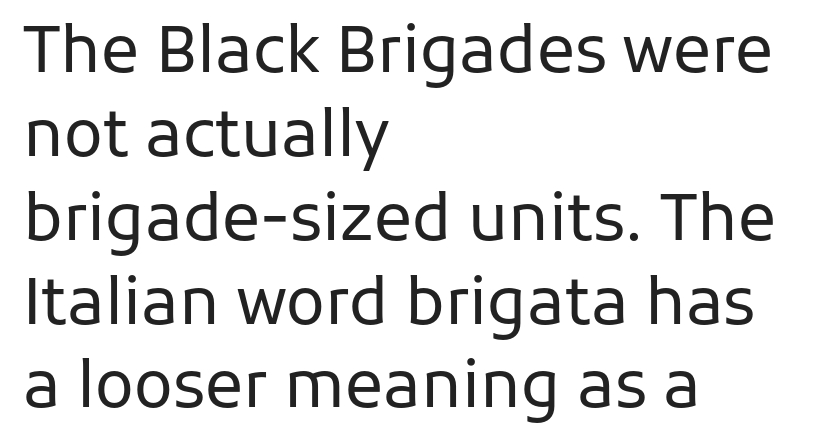
Q: Is the text bold? A: No.
Q: Is the text italic (slanted)? A: No, it is upright.
Q: Is the typeface a serif or a sans-serif typeface? A: Sans-serif.
Q: Is the text underlined? A: No.
Q: How is the paragraph aligned? A: Left-aligned.
Q: Is the spacing between letters normal or unusually wide? A: Normal.
Q: Is the spacing between lines tight, normal or loose? A: Normal.
Q: Width (condensed, normal, or wide)? A: Normal.
Q: Stroke contrast? A: Low.
Q: x-height? A: Medium.
Q: Monospaced? A: No.
